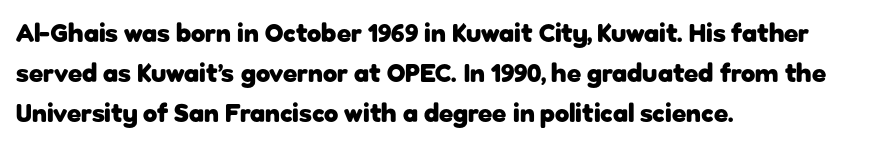
Q: Is the text bold? A: Yes.
Q: Is the text italic (slanted)? A: No, it is upright.
Q: Is the text underlined? A: No.
Q: How is the paragraph aligned? A: Left-aligned.
Q: Is the spacing between letters normal or unusually wide? A: Normal.
Q: Is the spacing between lines tight, normal or loose? A: Normal.
